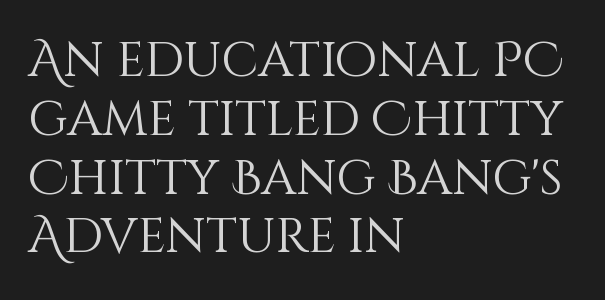
Q: Is the text bold? A: No.
Q: Is the text italic (slanted)? A: No, it is upright.
Q: Is the text underlined? A: No.
Q: How is the paragraph aligned? A: Left-aligned.
Q: Is the spacing between letters normal or unusually wide? A: Normal.
Q: Width (condensed, normal, or wide)? A: Normal.
Q: Stroke contrast? A: Medium.
Q: x-height? A: Large.
Q: Monospaced? A: No.
